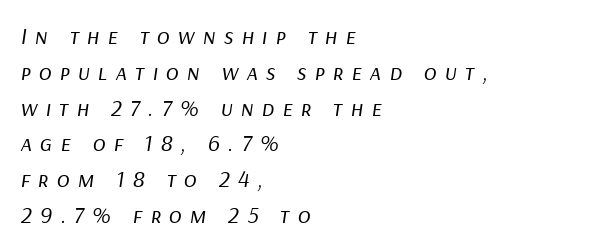
The image shows 24 px text type, italic (leaning right); set left-aligned, normal line spacing (1.49x), unusually wide letter spacing (+0.33 em), not underlined.
